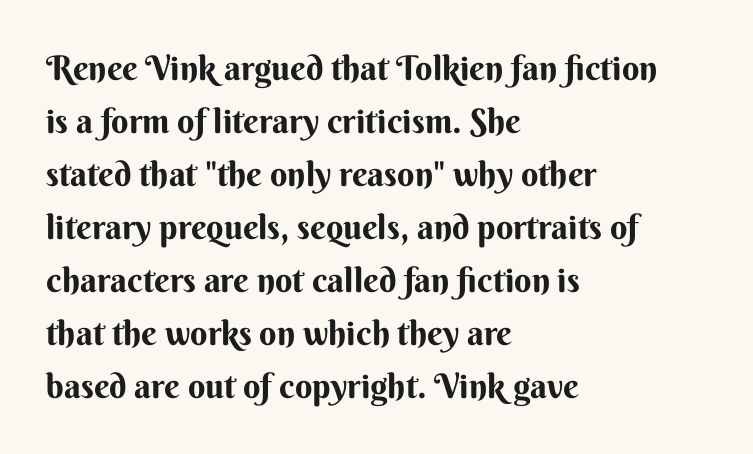
{"serif": "no", "italic": "no", "bold": "yes", "weight": "bold", "width": "normal", "stroke_contrast": "medium", "x_height": "small", "monospaced": "no", "underline": "no", "align": "left", "line_spacing": "normal", "line_spacing_ratio": 1.56, "letter_spacing": "normal", "letter_spacing_em": 0.0, "glyph_px": 34}
